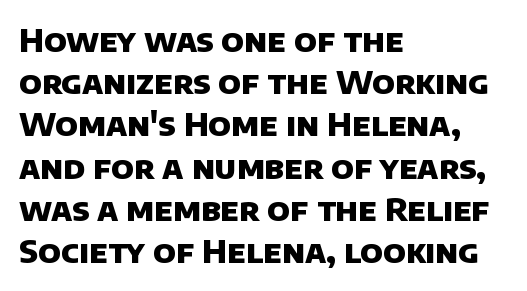
{"serif": "no", "bold": "yes", "weight": "heavy", "width": "normal", "stroke_contrast": "low", "x_height": "large", "monospaced": "no", "underline": "no", "align": "left", "line_spacing": "normal", "line_spacing_ratio": 1.32, "letter_spacing": "normal", "letter_spacing_em": 0.0, "glyph_px": 32}
